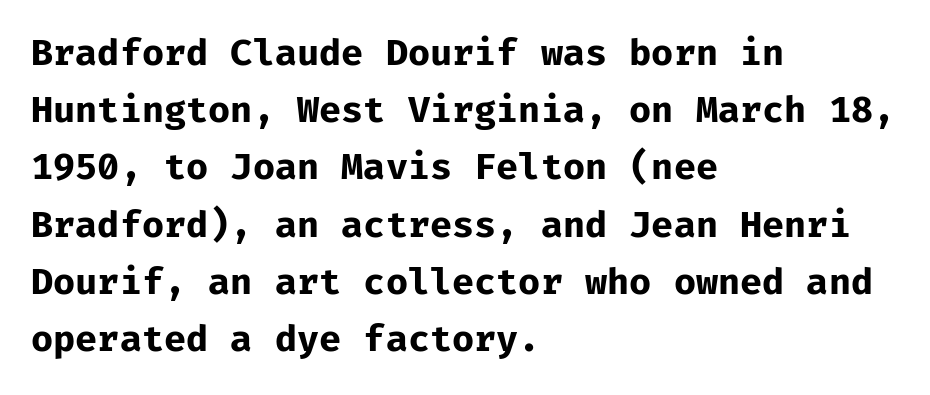
{"serif": "no", "italic": "no", "bold": "yes", "weight": "bold", "width": "normal", "stroke_contrast": "low", "x_height": "medium", "monospaced": "yes", "underline": "no", "align": "left", "line_spacing": "normal", "line_spacing_ratio": 1.59, "letter_spacing": "normal", "letter_spacing_em": 0.0, "glyph_px": 36}
